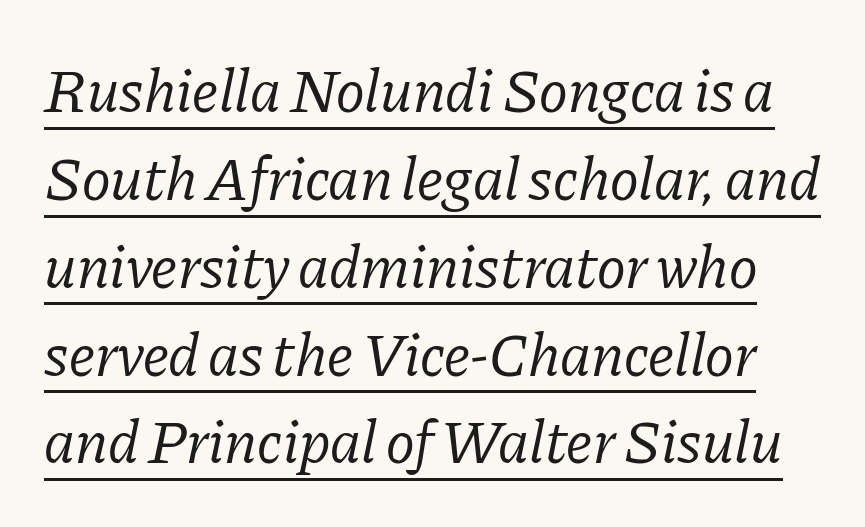
The image shows 61 px regular-weight serif type, italic (leaning right); set normal line spacing (1.44x), normal letter spacing, underlined; low stroke contrast and a medium x-height.
